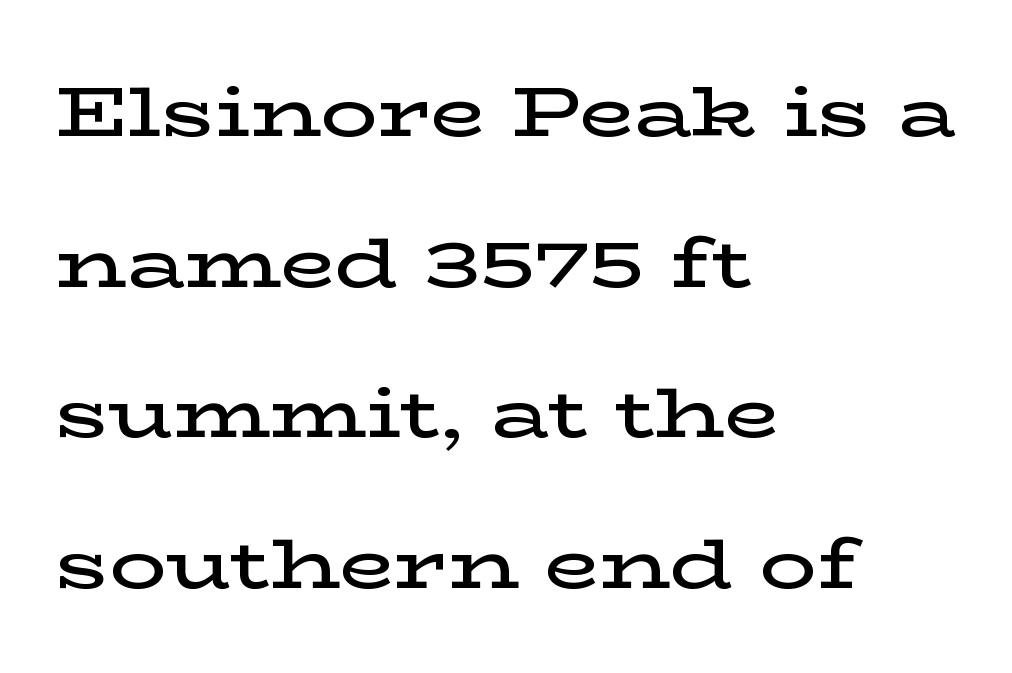
The image shows 71 px semibold, wide serif type, upright; set left-aligned, loose line spacing (2.12x), normal letter spacing, not underlined; low stroke contrast and a medium x-height.
